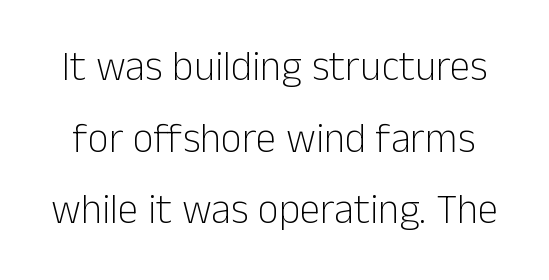
{"serif": "no", "italic": "no", "bold": "no", "weight": "light", "width": "normal", "stroke_contrast": "low", "x_height": "medium", "monospaced": "no", "underline": "no", "line_spacing_ratio": 1.75, "letter_spacing": "normal", "letter_spacing_em": 0.0, "glyph_px": 41}
